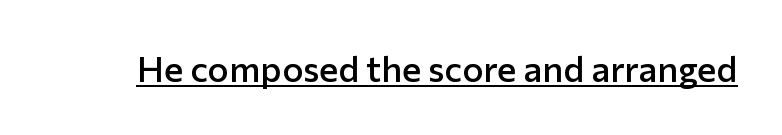
Q: Is the text bold? A: Semi-bold.
Q: Is the text italic (slanted)? A: No, it is upright.
Q: Is the typeface a serif or a sans-serif typeface? A: Sans-serif.
Q: Is the text underlined? A: Yes.
Q: Is the spacing between letters normal or unusually wide? A: Normal.
Q: Width (condensed, normal, or wide)? A: Normal.
Q: Stroke contrast? A: Low.
Q: x-height? A: Medium.
Q: Monospaced? A: No.
